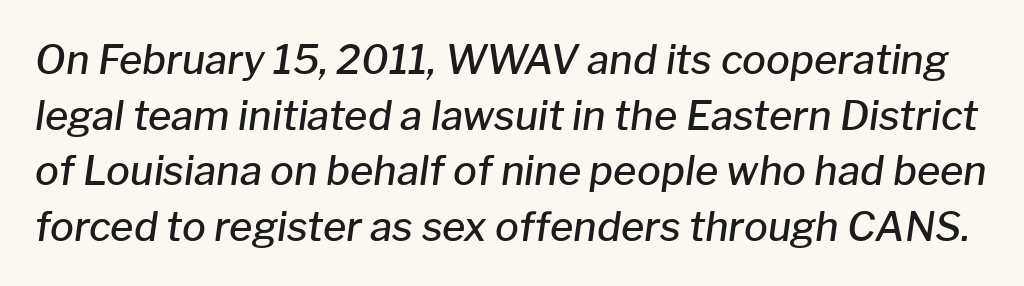
This sample uses plain, unmodified letter spacing. The vertical gap from one line to the next is medium. Compared with ordinary roman type, these characters are visibly tilted. Character widths vary here, with narrow letters taking less room than wide ones.
